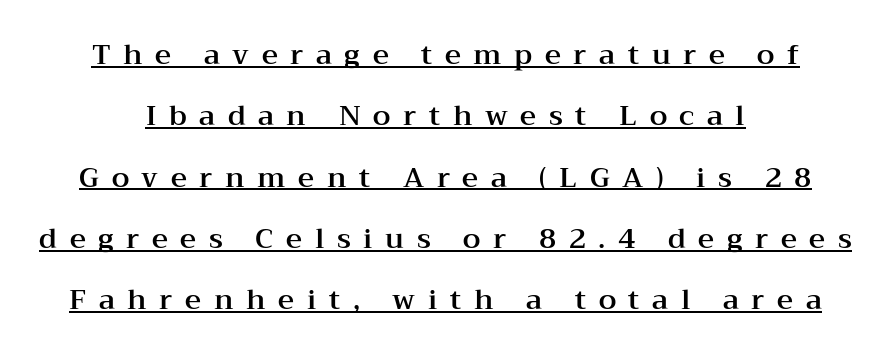
Q: Is the text italic (slanted)? A: No, it is upright.
Q: Is the typeface a serif or a sans-serif typeface? A: Serif.
Q: Is the text underlined? A: Yes.
Q: How is the paragraph aligned? A: Centered.
Q: Is the spacing between letters normal or unusually wide? A: Unusually wide.
Q: Is the spacing between lines tight, normal or loose? A: Loose.
Q: Width (condensed, normal, or wide)? A: Wide.
Q: Stroke contrast? A: Medium.
Q: x-height? A: Medium.
Q: Monospaced? A: No.
